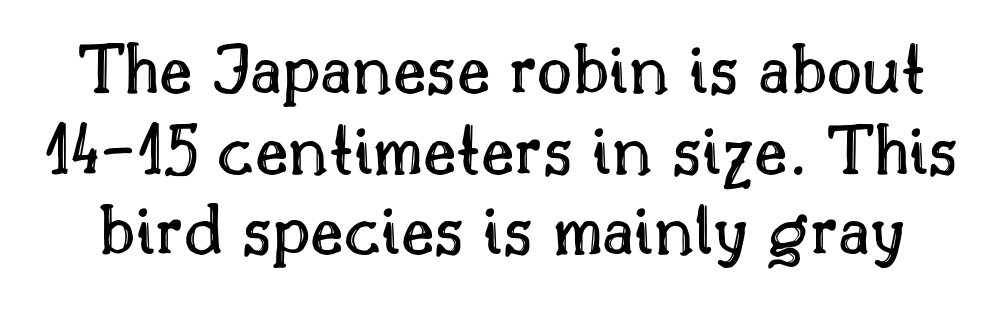
{"italic": "no", "width": "normal", "x_height": "small", "monospaced": "no", "underline": "no", "line_spacing": "tight", "line_spacing_ratio": 1.06, "letter_spacing": "normal", "letter_spacing_em": 0.0, "glyph_px": 76}
